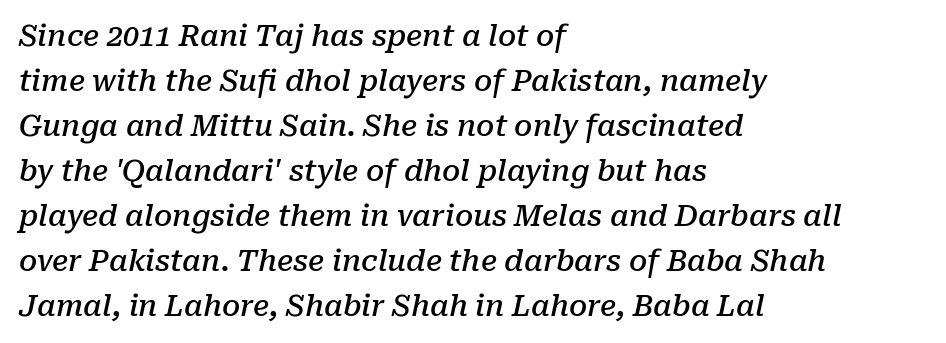
The image shows 29 px semibold serif type, italic (leaning right); set left-aligned, normal line spacing (1.55x), normal letter spacing, not underlined; low stroke contrast and a medium x-height.
